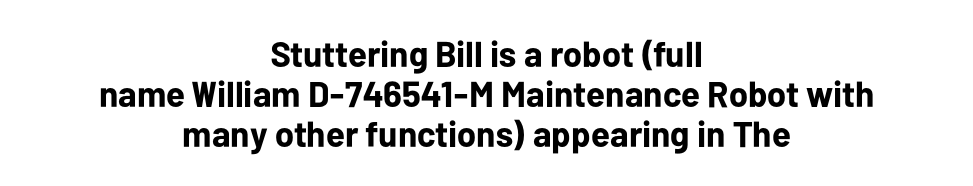
{"serif": "no", "italic": "no", "bold": "yes", "weight": "bold", "width": "normal", "stroke_contrast": "low", "x_height": "medium", "monospaced": "no", "underline": "no", "align": "center", "line_spacing": "tight", "line_spacing_ratio": 1.11, "letter_spacing": "normal", "letter_spacing_em": 0.0, "glyph_px": 36}
